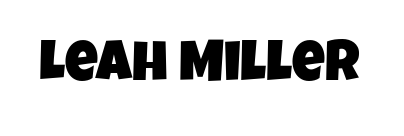
Q: Is the typeface a serif or a sans-serif typeface? A: Sans-serif.
Q: Is the text underlined? A: No.
Q: Is the spacing between letters normal or unusually wide? A: Normal.
Q: Width (condensed, normal, or wide)? A: Condensed.
Q: Stroke contrast? A: Low.
Q: x-height? A: Large.
Q: Monospaced? A: No.
